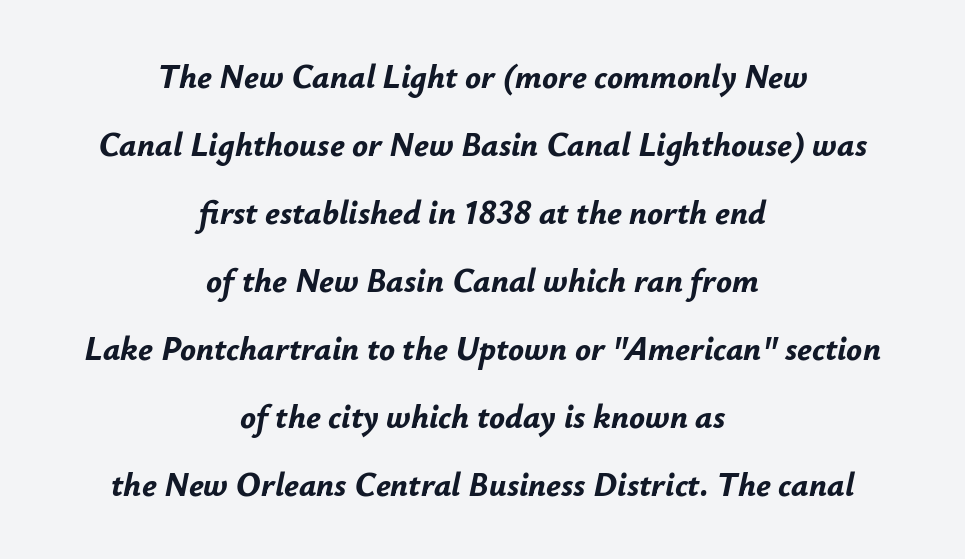
Q: Is the text bold? A: Yes.
Q: Is the text italic (slanted)? A: Yes, it leans right by about 12 degrees.
Q: Is the text underlined? A: No.
Q: How is the paragraph aligned? A: Centered.
Q: Is the spacing between letters normal or unusually wide? A: Normal.
Q: Is the spacing between lines tight, normal or loose? A: Loose.
Q: Width (condensed, normal, or wide)? A: Normal.
Q: Stroke contrast? A: Low.
Q: x-height? A: Small.
Q: Monospaced? A: No.
